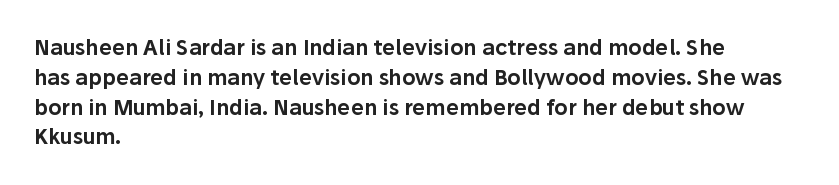
The image shows 21 px text type, upright; set left-aligned, normal line spacing (1.42x), normal letter spacing, not underlined.
